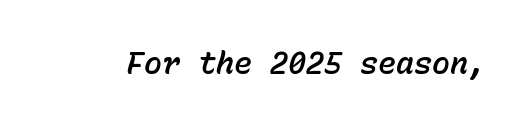
{"italic": "yes", "lean": "right", "slant_degrees": 15, "width": "normal", "stroke_contrast": "low", "x_height": "medium", "monospaced": "yes", "underline": "no", "letter_spacing": "normal", "letter_spacing_em": 0.0, "glyph_px": 30}
